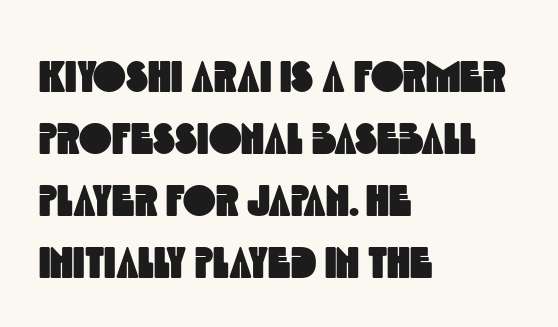
Q: Is the typeface a serif or a sans-serif typeface? A: Sans-serif.
Q: Is the text underlined? A: No.
Q: How is the paragraph aligned? A: Left-aligned.
Q: Is the spacing between letters normal or unusually wide? A: Normal.
Q: Is the spacing between lines tight, normal or loose? A: Normal.
Q: Width (condensed, normal, or wide)? A: Condensed.
Q: x-height? A: Large.
Q: Monospaced? A: No.
